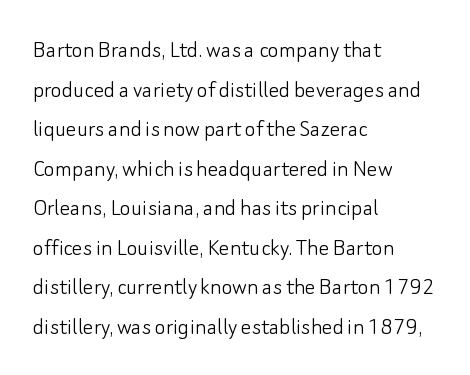
The image shows 26 px text type, upright; set left-aligned, normal line spacing (1.52x), normal letter spacing, not underlined.
